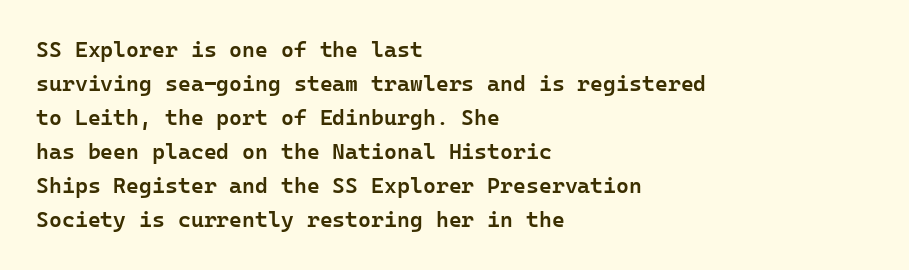
Q: Is the text bold? A: Semi-bold.
Q: Is the text italic (slanted)? A: No, it is upright.
Q: Is the text underlined? A: No.
Q: How is the paragraph aligned? A: Left-aligned.
Q: Is the spacing between letters normal or unusually wide? A: Normal.
Q: Is the spacing between lines tight, normal or loose? A: Normal.
